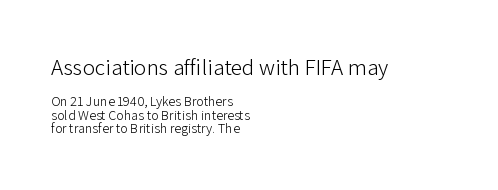
The image shows 23 px text type, upright; set left-aligned, tight line spacing (0.96x), normal letter spacing, not underlined; the first (top) block is 1.64x larger.
